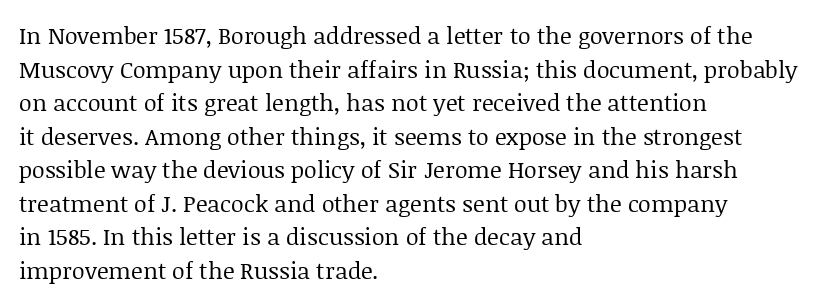
The image shows 23 px text type, upright; set left-aligned, normal line spacing (1.46x), normal letter spacing, not underlined.
